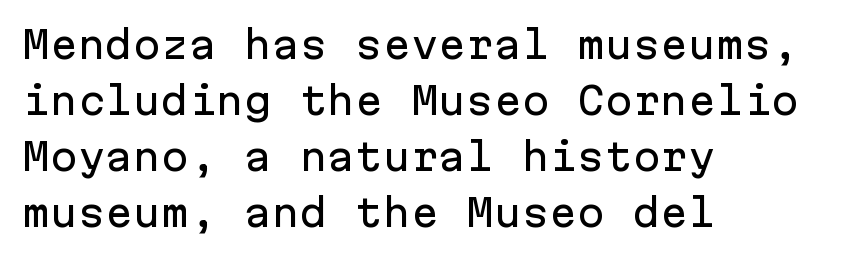
Plain, unruled lines of type. Italic? Not at all — the glyphs are vertical. The block of text has a typical density, with ordinary space between rows. The typeface chosen for these lines omits serifs. Think of a typewriter: that constant character pitch is what you see here.
